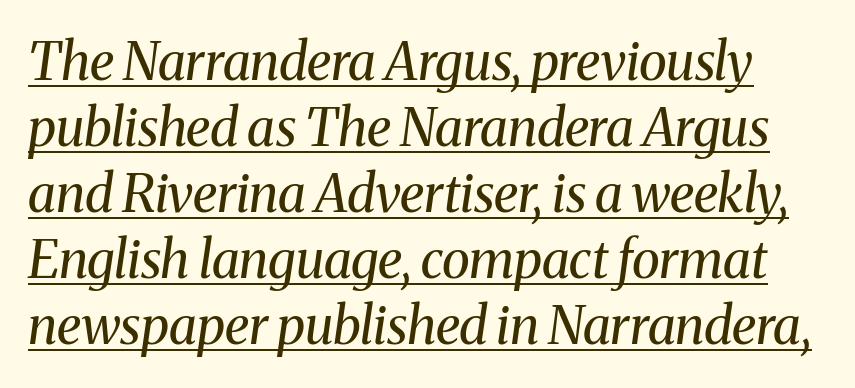
The image shows 52 px regular-weight serif type, italic (leaning right); set normal line spacing (1.27x), normal letter spacing, underlined; medium stroke contrast and a medium x-height.
